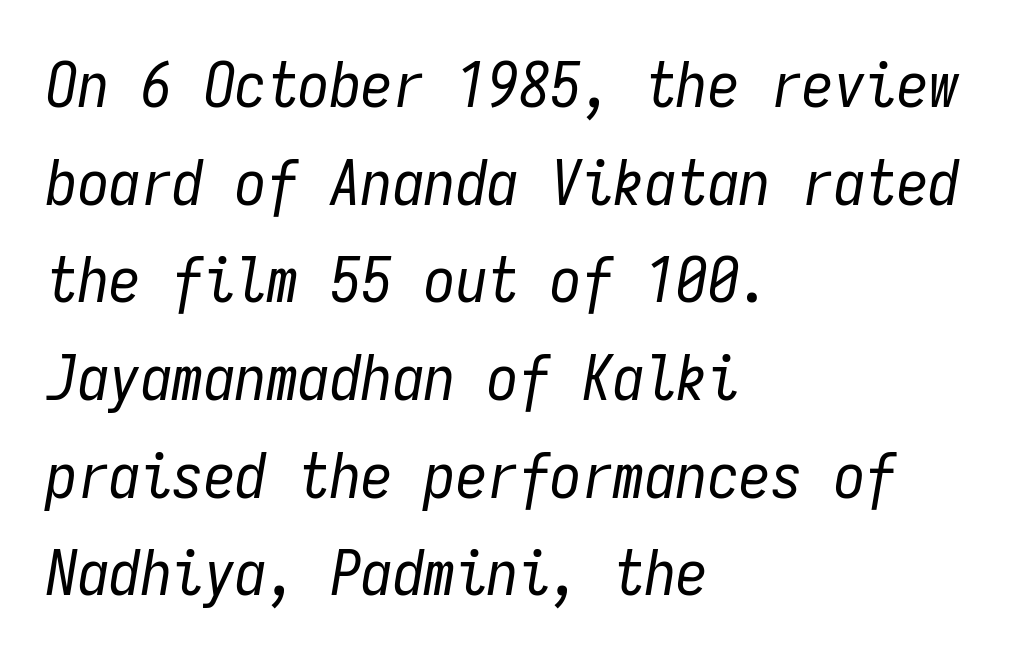
A typesetter would call this zero additional tracking. Bold? No — there's no thickening of the strokes. A student would call this left alignment; a typographer would say flush left, rag right. Leading: standard.
